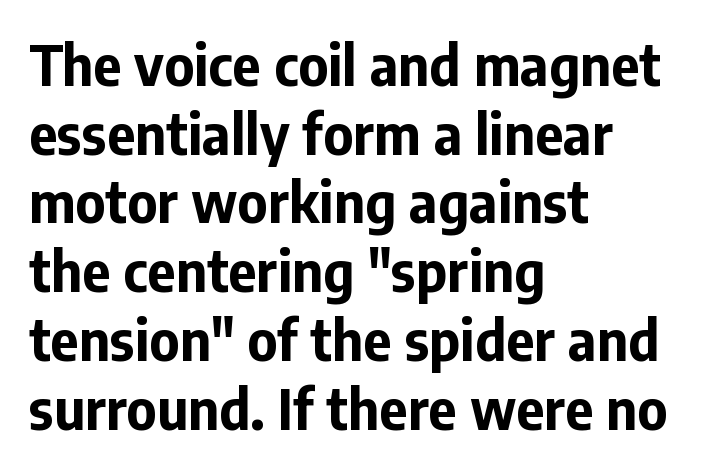
Style check: upright. You can tell from the bare stems that sans-serif type was used. Short and long lines alike share a common starting point at left. Line spacing here is normal. This sample uses plain, unmodified letter spacing.
